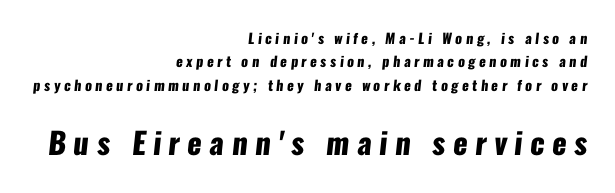
Q: Is the text bold? A: Yes.
Q: Is the typeface a serif or a sans-serif typeface? A: Sans-serif.
Q: Is the text underlined? A: No.
Q: How is the paragraph aligned? A: Right-aligned.
Q: Is the spacing between letters normal or unusually wide? A: Unusually wide.
Q: Is the spacing between lines tight, normal or loose? A: Normal.
Q: Which block of text is set in a larger size, the first (top) or the second (bottom)? A: The second (bottom) one.
Q: Width (condensed, normal, or wide)? A: Condensed.
Q: Stroke contrast? A: Low.
Q: x-height? A: Medium.
Q: Monospaced? A: No.
